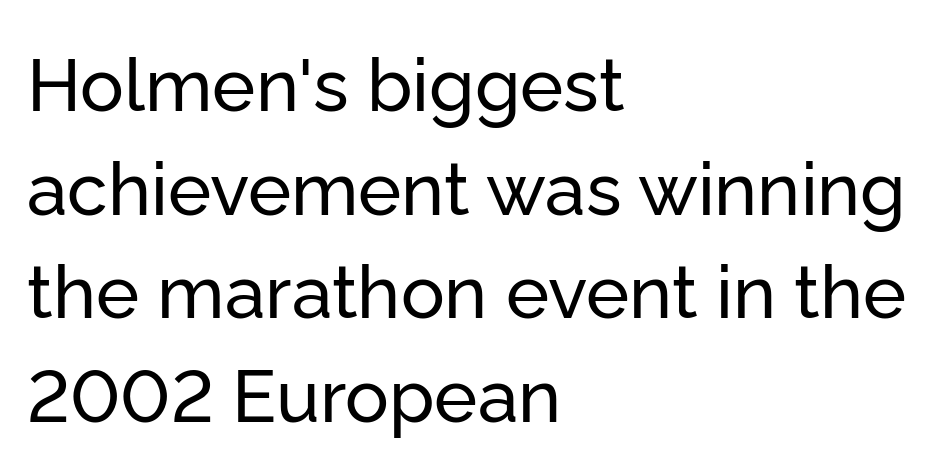
Q: Is the text italic (slanted)? A: No, it is upright.
Q: Is the typeface a serif or a sans-serif typeface? A: Sans-serif.
Q: Is the text underlined? A: No.
Q: How is the paragraph aligned? A: Left-aligned.
Q: Is the spacing between letters normal or unusually wide? A: Normal.
Q: Is the spacing between lines tight, normal or loose? A: Normal.
Q: Width (condensed, normal, or wide)? A: Normal.
Q: Stroke contrast? A: Low.
Q: x-height? A: Medium.
Q: Monospaced? A: No.
